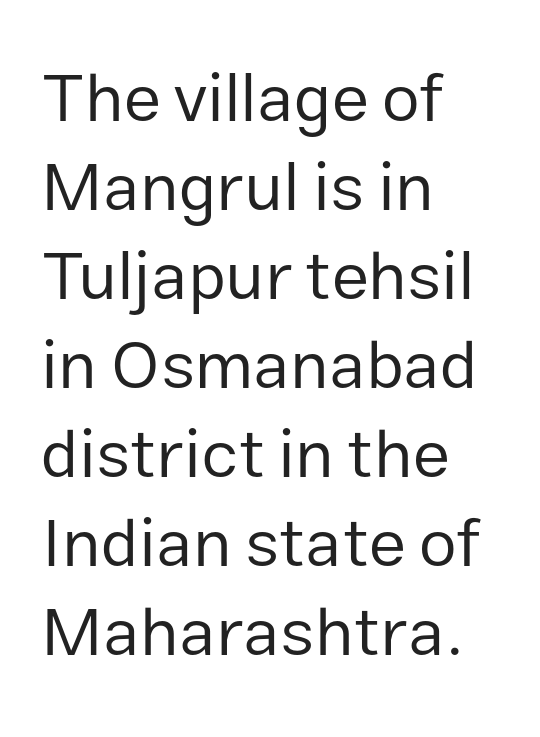
Q: Is the text bold? A: No.
Q: Is the text italic (slanted)? A: No, it is upright.
Q: Is the typeface a serif or a sans-serif typeface? A: Sans-serif.
Q: Is the text underlined? A: No.
Q: How is the paragraph aligned? A: Left-aligned.
Q: Is the spacing between letters normal or unusually wide? A: Normal.
Q: Is the spacing between lines tight, normal or loose? A: Normal.
Q: Width (condensed, normal, or wide)? A: Normal.
Q: Stroke contrast? A: Low.
Q: x-height? A: Medium.
Q: Monospaced? A: No.
